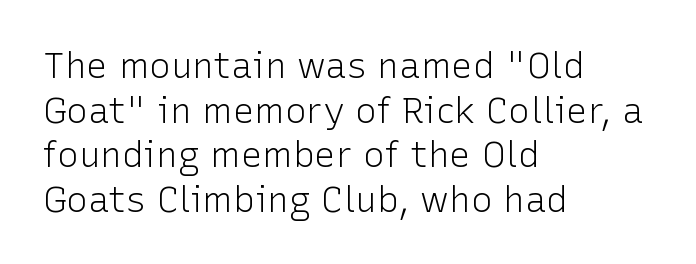
The image shows 36 px light sans-serif type, upright; set left-aligned, line spacing 1.24x, normal letter spacing, not underlined; low stroke contrast and a medium x-height.
